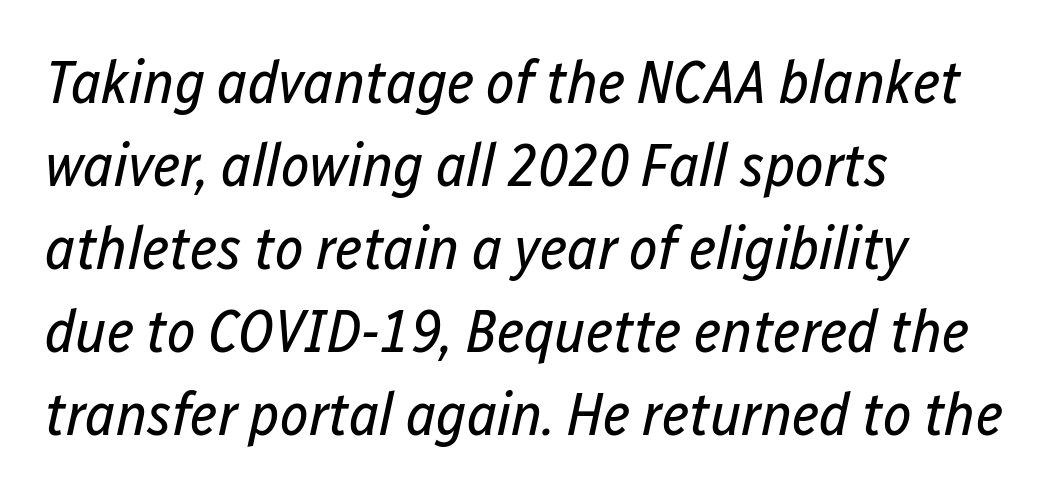
An italicized treatment has been applied to the whole sample. Whoever set this chose a conventional vertical rhythm. The ragged edge is on the right, which tells us the setting is flush left. Do the characters align in a grid? No, the font is proportional. The zone under the glyphs is completely vacant. This reads as an unemphasized weight, regular at the heaviest.
